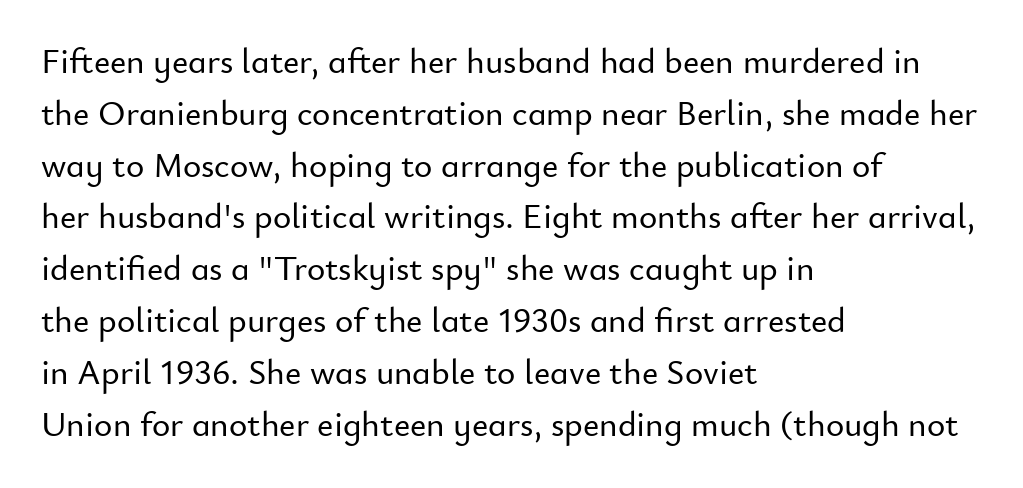
Observe the ordinary spacing: letters are neighbours, not strangers. Note: no serifs on the glyphs. The line-height multiplier appears to be the usual default. A roman cut, with each character standing at attention.
